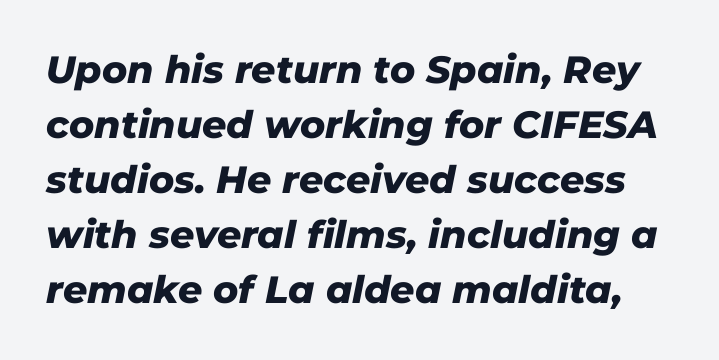
Q: Is the text bold? A: Yes.
Q: Is the text italic (slanted)? A: Yes, it leans right by about 11 degrees.
Q: Is the text underlined? A: No.
Q: Is the spacing between letters normal or unusually wide? A: Normal.
Q: Is the spacing between lines tight, normal or loose? A: Normal.
Q: Width (condensed, normal, or wide)? A: Normal.
Q: Stroke contrast? A: Low.
Q: x-height? A: Medium.
Q: Monospaced? A: No.
